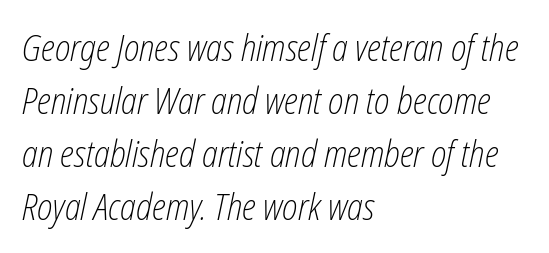
The image shows 36 px light, condensed type, italic (leaning right); set left-aligned, normal line spacing (1.47x), normal letter spacing, not underlined; low stroke contrast and a medium x-height.
